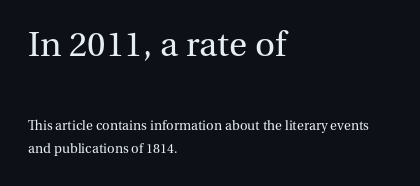
The image shows 37 px regular-weight serif type, upright; set left-aligned, normal line spacing (1.66x), normal letter spacing, not underlined; the first (top) block is 2.64x larger; medium stroke contrast and a medium x-height.
